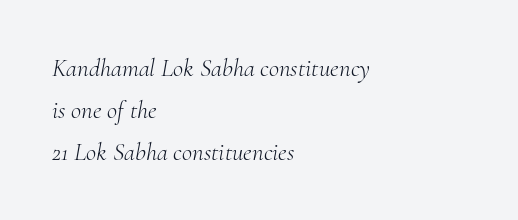
Is the block centered? No — it sits flush against the left margin. Posture: slanted. A quiet, ordinary-to-light weight characterises the typeface. The rendering uses a moderate line-height, typical for paragraphs. Students, note that the glyphs here touch the page at normal intervals.
